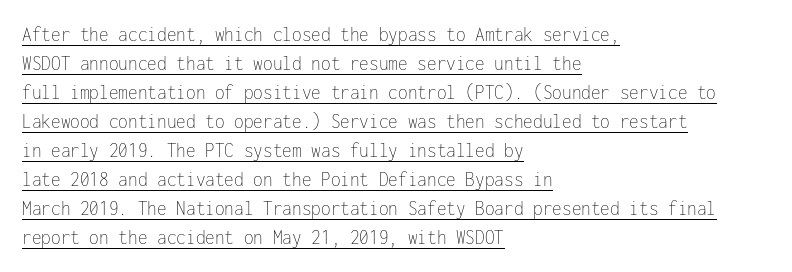
Line beginnings align vertically; line endings do not. Notice how the stems are strictly vertical — no italics here. A baseline rule has been typeset under these characters. This sample uses plain, unmodified letter spacing. The face looks like a standard text weight, possibly lighter. The designer left line spacing at the default.
